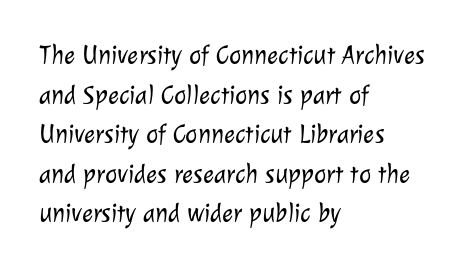
Teacher's note: observe the even left margin — that is flush-left alignment. The glyphs are unaccompanied by any horizontal stroke below them. The line texture is even and compact thanks to regular tracking. Horizontal bands of white between lines are of average thickness. Is this a heavy cut? Hardly; it is regular or lighter.
